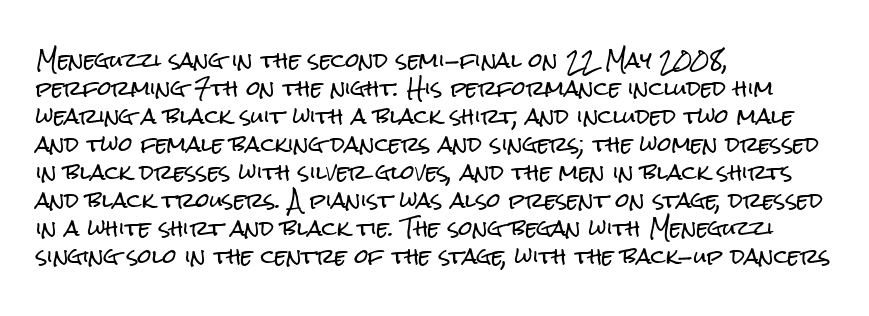
Ordinary non-slanted type is in use. Type without underlining. A typesetter would call this zero additional tracking. Horizontally, the lines are justified to the leading edge only. Honestly, the row spacing looks completely unremarkable.
